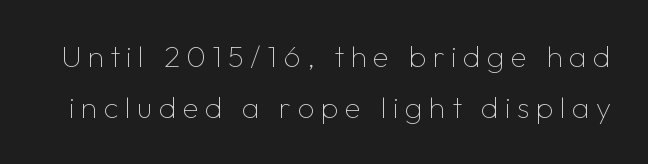
Q: Is the text bold? A: No.
Q: Is the text italic (slanted)? A: No, it is upright.
Q: Is the typeface a serif or a sans-serif typeface? A: Sans-serif.
Q: Is the text underlined? A: No.
Q: Is the spacing between letters normal or unusually wide? A: Unusually wide.
Q: Width (condensed, normal, or wide)? A: Normal.
Q: Stroke contrast? A: Low.
Q: x-height? A: Medium.
Q: Monospaced? A: No.
